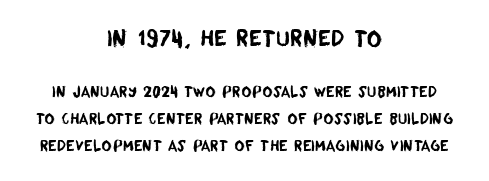
{"underline": "no", "align": "center", "line_spacing": "loose", "line_spacing_ratio": 1.93, "letter_spacing": "normal", "letter_spacing_em": 0.0, "larger_block": "first", "size_ratio": 1.5, "glyph_px": 21}
